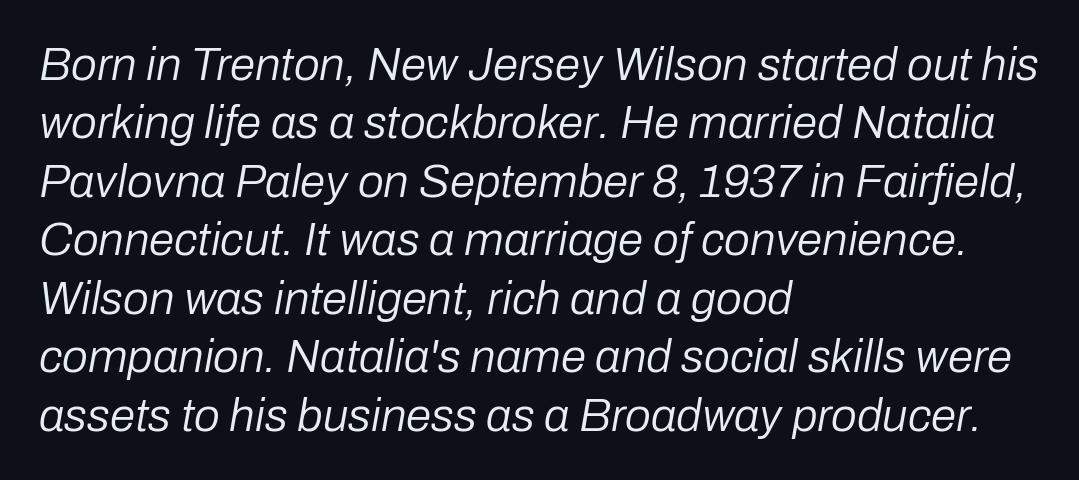
Q: Is the text bold? A: No.
Q: Is the text italic (slanted)? A: Yes, it leans right by about 10 degrees.
Q: Is the text underlined? A: No.
Q: How is the paragraph aligned? A: Left-aligned.
Q: Is the spacing between letters normal or unusually wide? A: Normal.
Q: Is the spacing between lines tight, normal or loose? A: Normal.
Q: Width (condensed, normal, or wide)? A: Normal.
Q: Stroke contrast? A: Low.
Q: x-height? A: Medium.
Q: Monospaced? A: No.
